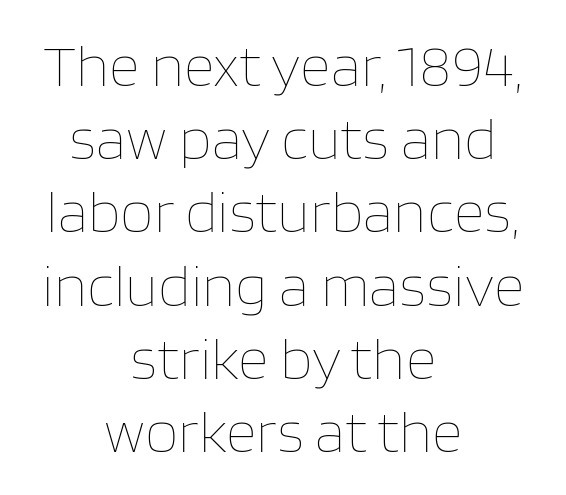
{"italic": "no", "bold": "no", "weight": "thin", "width": "normal", "stroke_contrast": "low", "x_height": "large", "monospaced": "no", "underline": "no", "align": "center", "line_spacing_ratio": 1.22, "letter_spacing": "normal", "letter_spacing_em": 0.0, "glyph_px": 60}
